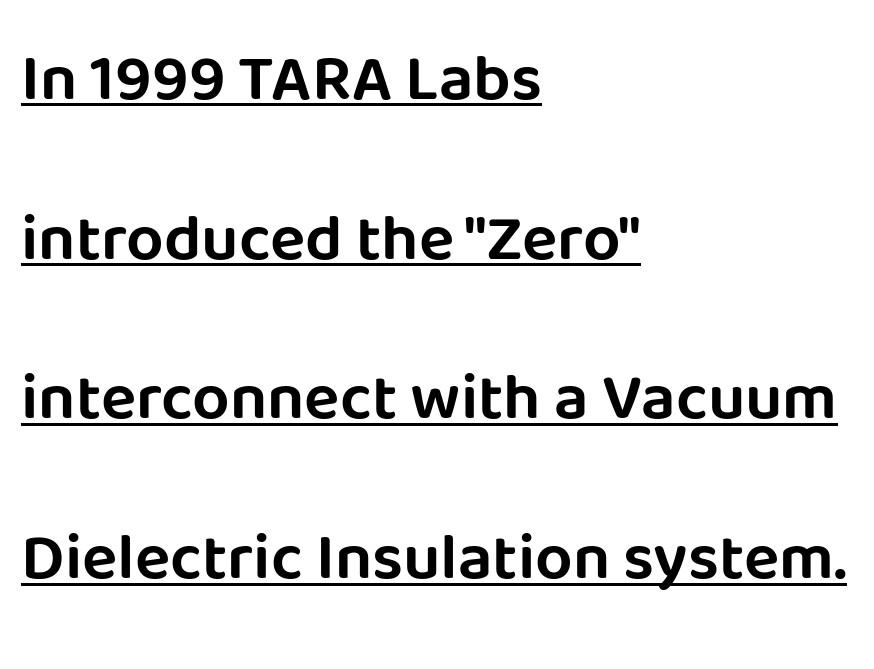
Between one letter and the next there's only the usual sliver of space. Compared with a centered layout, this one pins lines to the left instead. Unlike a traditional serif, this face leaves its strokes unadorned. The passage shown is typed in a proportional face where columns would drift. These lines were composed using upright roman letters. The rendering uses the underline text-decoration.
